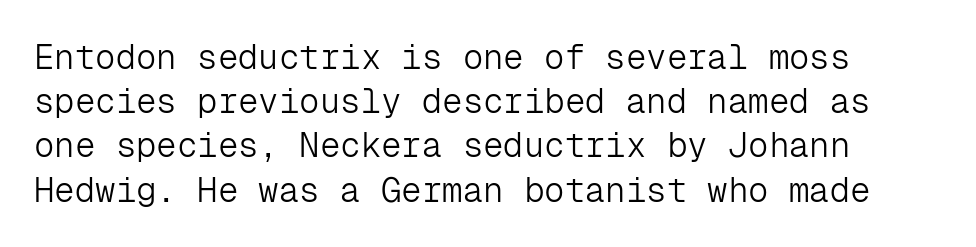
The image shows 34 px light sans-serif type, upright, monospaced; set left-aligned, normal line spacing (1.3x), normal letter spacing, not underlined; low stroke contrast and a medium x-height.
